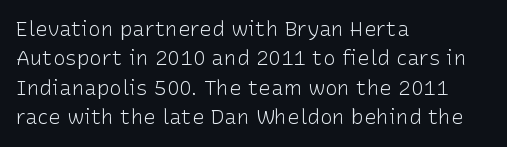
Q: Is the text bold? A: No.
Q: Is the text italic (slanted)? A: No, it is upright.
Q: Is the text underlined? A: No.
Q: How is the paragraph aligned? A: Left-aligned.
Q: Is the spacing between letters normal or unusually wide? A: Normal.
Q: Is the spacing between lines tight, normal or loose? A: Normal.
